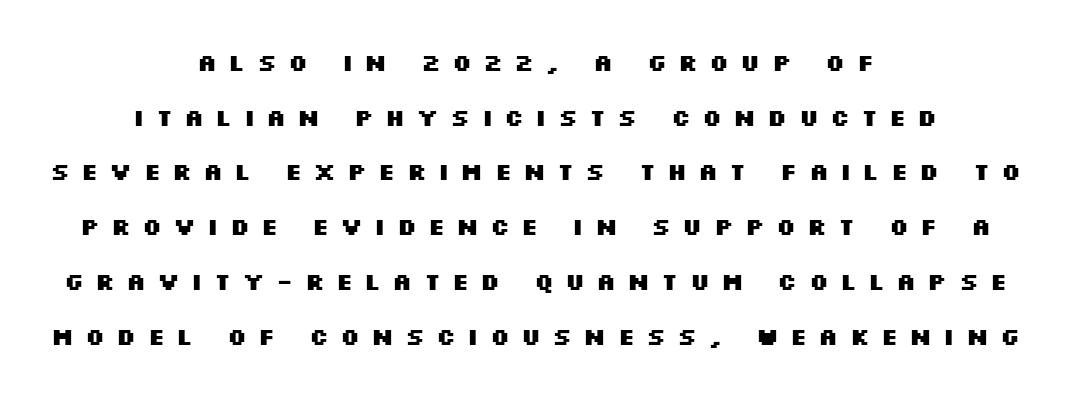
{"italic": "no", "bold": "yes", "underline": "no", "align": "center", "line_spacing": "loose", "line_spacing_ratio": 2.38, "letter_spacing": "wide", "letter_spacing_em": 0.48, "glyph_px": 23}
